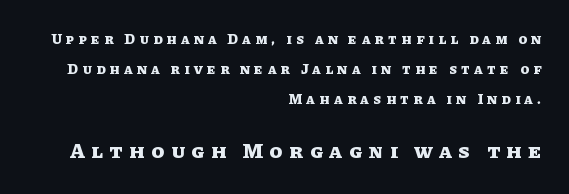
Q: Is the text bold? A: Yes.
Q: Is the text italic (slanted)? A: No, it is upright.
Q: Is the text underlined? A: No.
Q: How is the paragraph aligned? A: Right-aligned.
Q: Is the spacing between letters normal or unusually wide? A: Unusually wide.
Q: Is the spacing between lines tight, normal or loose? A: Loose.
Q: Which block of text is set in a larger size, the first (top) or the second (bottom)? A: The second (bottom) one.
